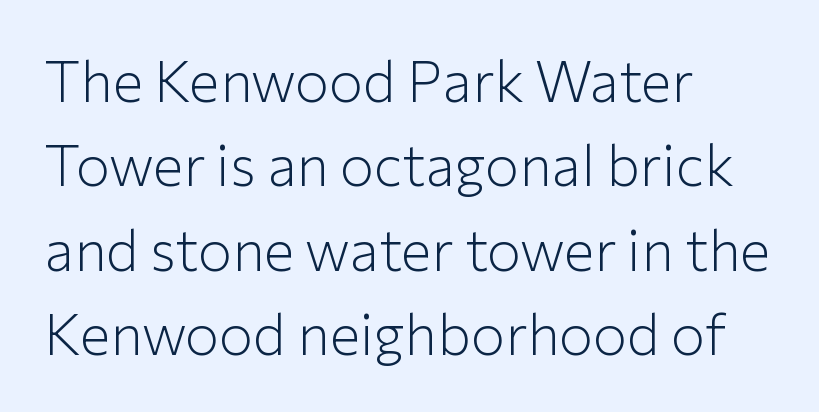
{"serif": "no", "italic": "no", "bold": "no", "weight": "light", "width": "normal", "stroke_contrast": "low", "x_height": "medium", "monospaced": "no", "underline": "no", "align": "left", "line_spacing": "normal", "line_spacing_ratio": 1.48, "letter_spacing": "normal", "letter_spacing_em": 0.0, "glyph_px": 57}
